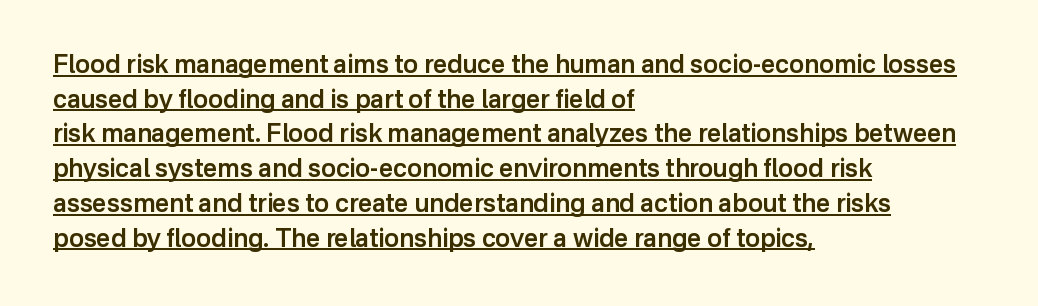
The image shows 25 px text type, upright; set left-aligned, normal line spacing (1.39x), normal letter spacing, underlined.
